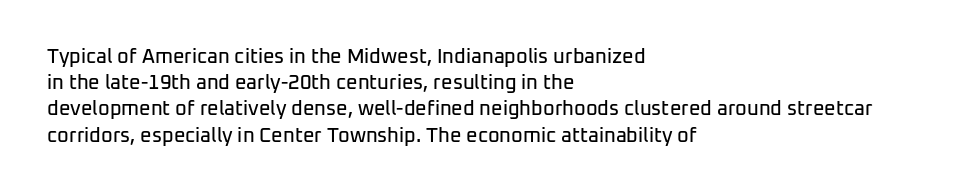
Rows of type keep a routine distance in the vertical direction. Designer's note — italics off, roman on. These lines stack with their left ends in a neat column. You could call the tracking neutral — neither tight nor loose. Each row of text sits above clean, open space.
